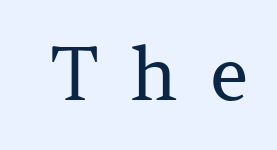
{"serif": "yes", "italic": "no", "bold": "no", "weight": "regular", "width": "normal", "stroke_contrast": "medium", "x_height": "medium", "monospaced": "no", "underline": "no", "letter_spacing": "wide", "letter_spacing_em": 0.44, "glyph_px": 74}
